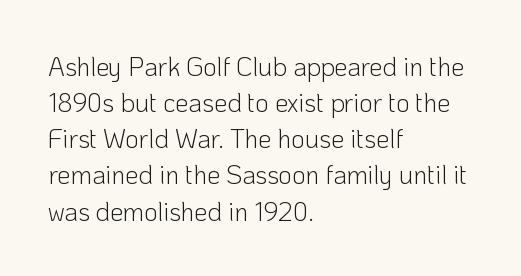
Q: Is the text bold? A: No.
Q: Is the text italic (slanted)? A: No, it is upright.
Q: Is the text underlined? A: No.
Q: How is the paragraph aligned? A: Left-aligned.
Q: Is the spacing between letters normal or unusually wide? A: Normal.
Q: Is the spacing between lines tight, normal or loose? A: Normal.
